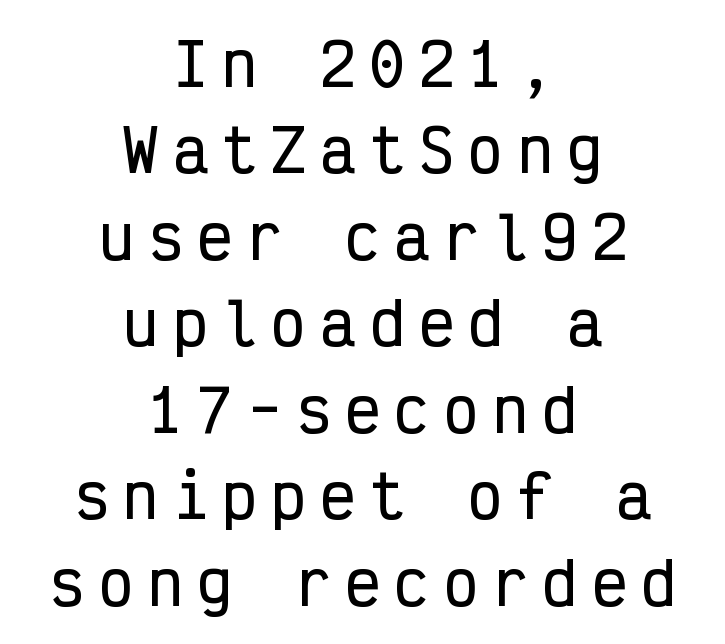
{"serif": "no", "italic": "no", "width": "condensed", "stroke_contrast": "low", "x_height": "medium", "monospaced": "yes", "underline": "no", "align": "center", "line_spacing": "normal", "line_spacing_ratio": 1.49, "letter_spacing": "wide", "letter_spacing_em": 0.25, "glyph_px": 58}
